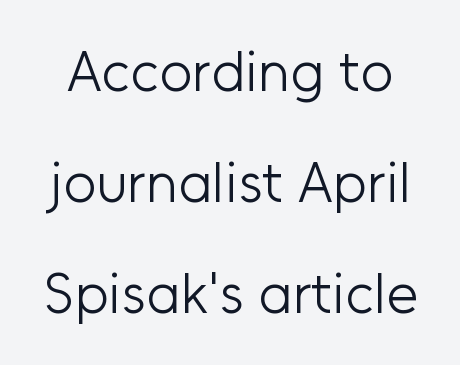
Q: Is the text bold? A: No.
Q: Is the text italic (slanted)? A: No, it is upright.
Q: Is the typeface a serif or a sans-serif typeface? A: Sans-serif.
Q: Is the text underlined? A: No.
Q: Is the spacing between letters normal or unusually wide? A: Normal.
Q: Is the spacing between lines tight, normal or loose? A: Loose.
Q: Width (condensed, normal, or wide)? A: Normal.
Q: Stroke contrast? A: Low.
Q: x-height? A: Medium.
Q: Monospaced? A: No.
